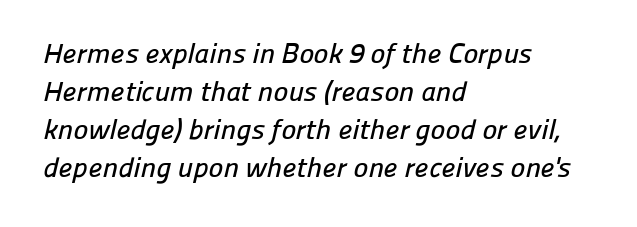
The image shows 28 px sans-serif type; set left-aligned, normal line spacing (1.36x), normal letter spacing, not underlined; low stroke contrast and a medium x-height.
